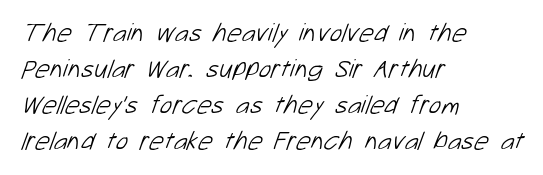
Q: Is the text bold? A: No.
Q: Is the text underlined? A: No.
Q: How is the paragraph aligned? A: Left-aligned.
Q: Is the spacing between letters normal or unusually wide? A: Normal.
Q: Is the spacing between lines tight, normal or loose? A: Normal.
